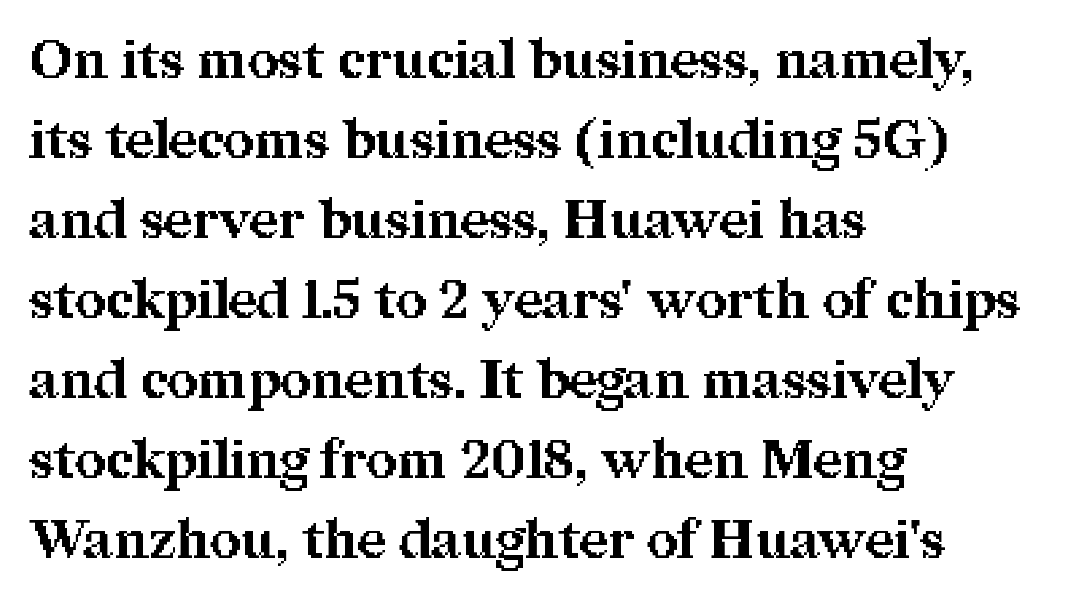
This sample is left-justified, so line endings fall wherever the words run out. Letter spacing: default. Nobody drew a line under any word here. Posture: vertical. Quick note: interline space is typical. In terms of letterform style, serifs are clearly present.
